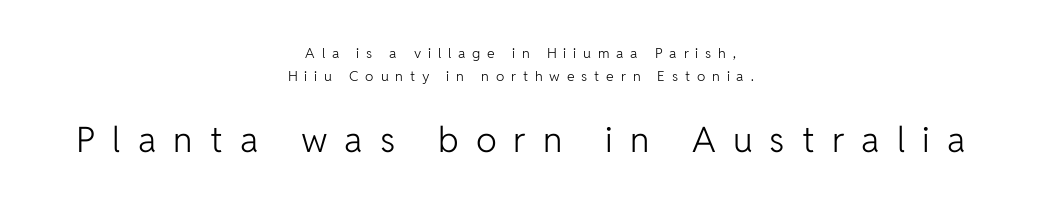
The image shows 35 px light sans-serif type, upright; set centered, normal line spacing (1.61x), unusually wide letter spacing (+0.49 em), not underlined; the second (bottom) block is 2.5x larger; low stroke contrast and a medium x-height.
